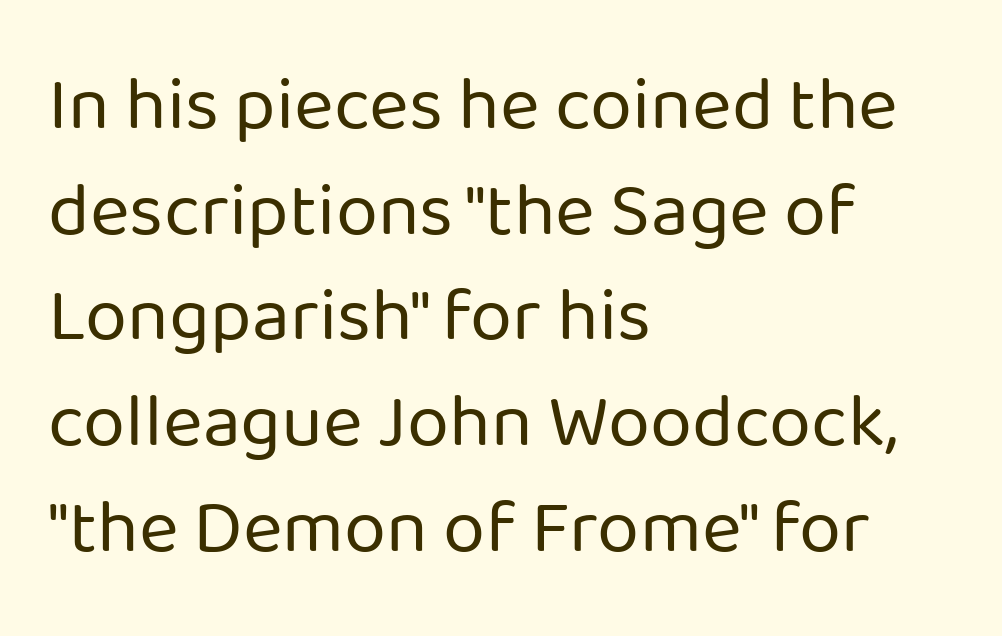
{"serif": "no", "italic": "no", "bold": "no", "weight": "regular", "width": "normal", "stroke_contrast": "low", "x_height": "medium", "monospaced": "no", "underline": "no", "align": "left", "line_spacing": "normal", "line_spacing_ratio": 1.39, "letter_spacing": "normal", "letter_spacing_em": 0.0, "glyph_px": 76}
